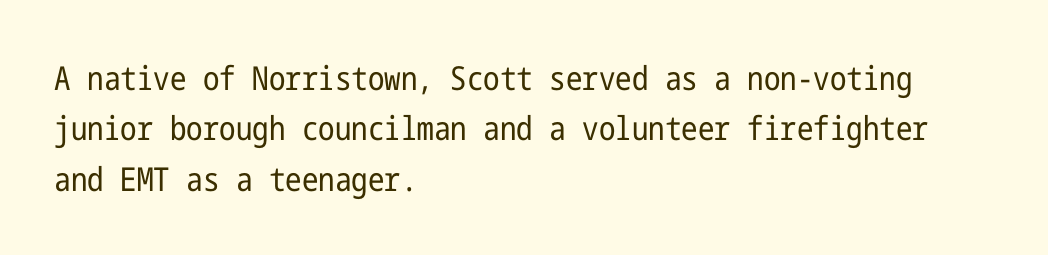
Summary of vertical rhythm: regular, with standard interline spacing. The lettering holds an erect, upright posture throughout. Underlining? Definitely not there. Letters have the restrained weight of plain body copy at most. Short and long lines alike share a common starting point at left. Regarding serifs, this sample does without them.
